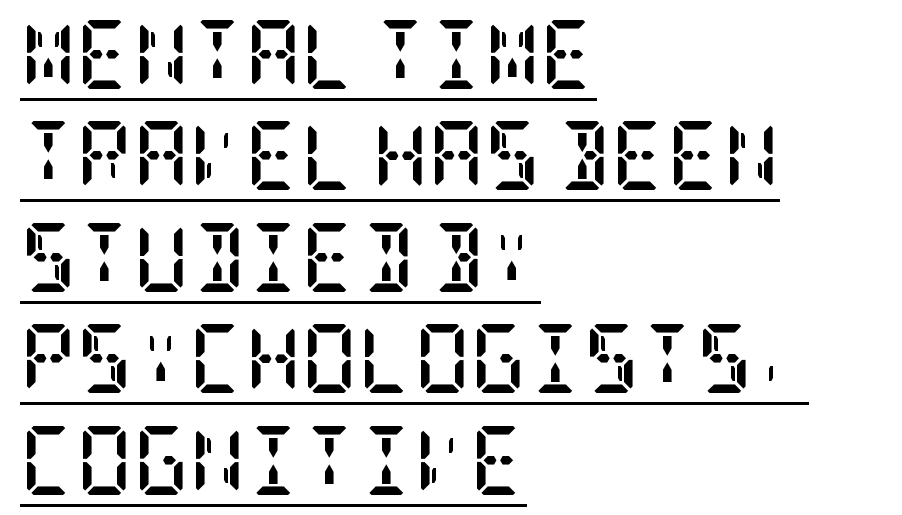
Q: Is the text bold? A: Yes.
Q: Is the text italic (slanted)? A: No, it is upright.
Q: Is the typeface a serif or a sans-serif typeface? A: Serif.
Q: Is the text underlined? A: Yes.
Q: How is the paragraph aligned? A: Left-aligned.
Q: Is the spacing between letters normal or unusually wide? A: Normal.
Q: Is the spacing between lines tight, normal or loose? A: Normal.
Q: Width (condensed, normal, or wide)? A: Condensed.
Q: Stroke contrast? A: Low.
Q: x-height? A: Large.
